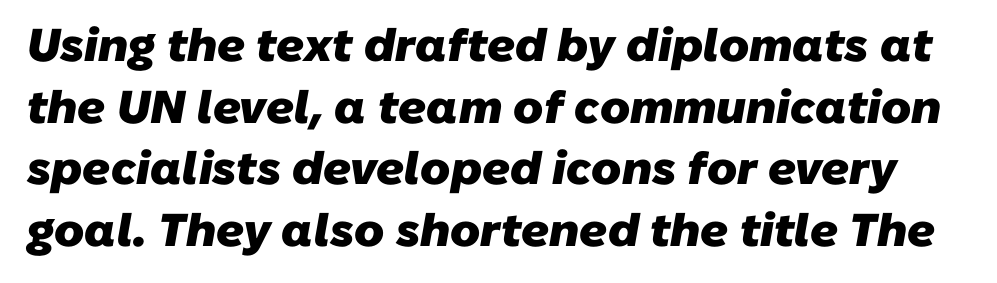
The leading is moderate, giving the passage an even texture. Each row of text sits above clean, open space. Heavy-handed strokes throughout: this text is bold. Look at the tracking — it's just the regular setting, nothing added.
